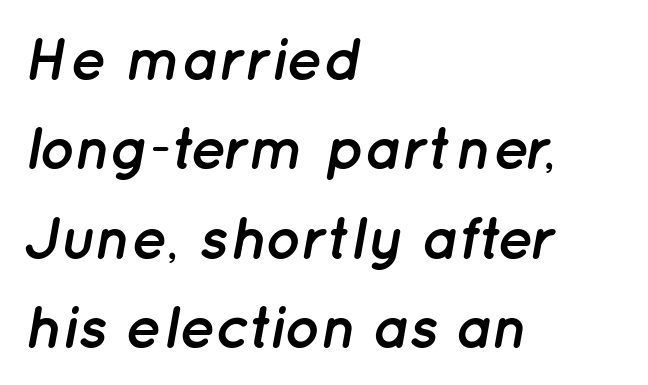
Q: Is the text bold? A: Yes.
Q: Is the text italic (slanted)? A: Yes, it leans right by about 12 degrees.
Q: Is the text underlined? A: No.
Q: How is the paragraph aligned? A: Left-aligned.
Q: Is the spacing between letters normal or unusually wide? A: Normal.
Q: Is the spacing between lines tight, normal or loose? A: Normal.
Q: Width (condensed, normal, or wide)? A: Normal.
Q: Stroke contrast? A: Low.
Q: x-height? A: Medium.
Q: Monospaced? A: No.
